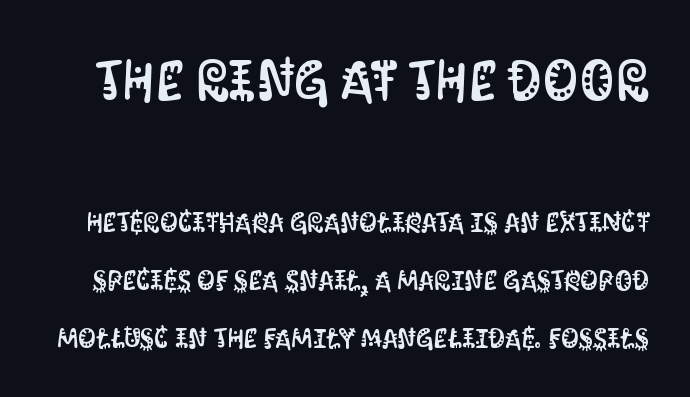
{"serif": "no", "italic": "no", "width": "condensed", "stroke_contrast": "medium", "x_height": "large", "monospaced": "no", "underline": "no", "line_spacing": "loose", "line_spacing_ratio": 2.07, "letter_spacing": "normal", "letter_spacing_em": 0.0, "larger_block": "first", "size_ratio": 2.0, "glyph_px": 56}
